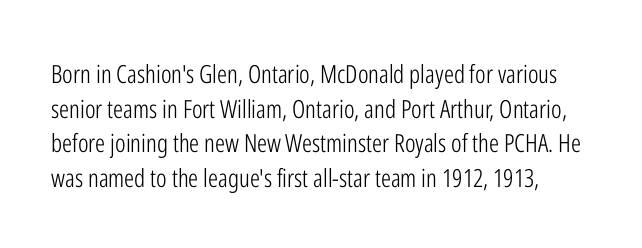
Q: Is the text bold? A: No.
Q: Is the text italic (slanted)? A: No, it is upright.
Q: Is the text underlined? A: No.
Q: Is the spacing between letters normal or unusually wide? A: Normal.
Q: Is the spacing between lines tight, normal or loose? A: Normal.
